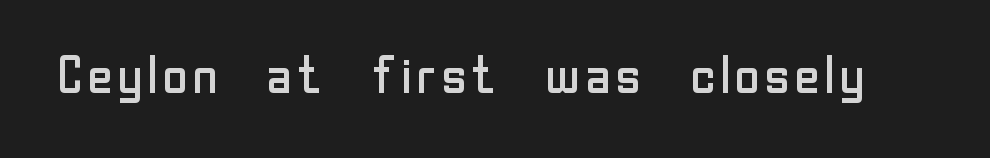
{"serif": "no", "italic": "no", "bold": "no", "weight": "regular", "width": "normal", "stroke_contrast": "low", "x_height": "medium", "monospaced": "no", "underline": "no", "letter_spacing": "normal", "letter_spacing_em": 0.0, "glyph_px": 51}
